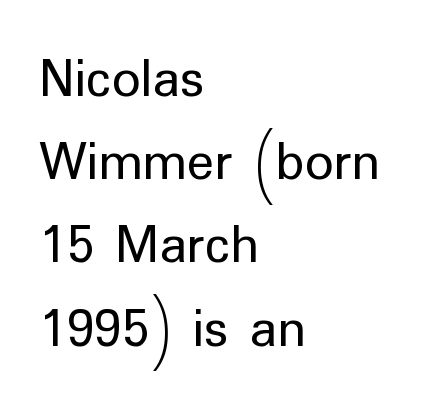
The image shows 57 px regular-weight sans-serif type, upright; set left-aligned, normal line spacing (1.46x), normal letter spacing, not underlined; low stroke contrast and a medium x-height.
